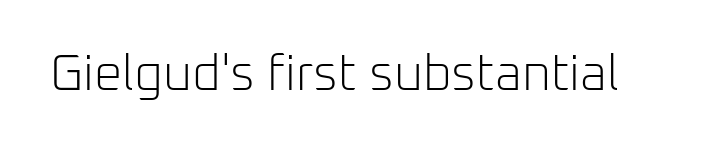
Stroke mass is kept to a normal reading level or below. Has an underline been added? It has not. This sample uses plain, unmodified letter spacing. Vertical strokes here are truly vertical.
